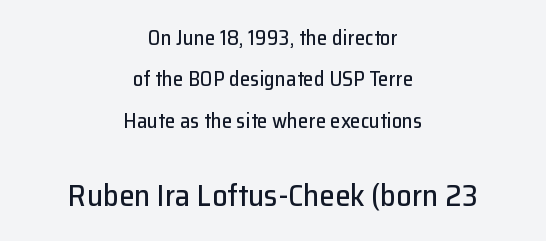
Q: Is the text italic (slanted)? A: No, it is upright.
Q: Is the typeface a serif or a sans-serif typeface? A: Sans-serif.
Q: Is the text underlined? A: No.
Q: How is the paragraph aligned? A: Centered.
Q: Is the spacing between letters normal or unusually wide? A: Normal.
Q: Is the spacing between lines tight, normal or loose? A: Loose.
Q: Which block of text is set in a larger size, the first (top) or the second (bottom)? A: The second (bottom) one.
Q: Width (condensed, normal, or wide)? A: Normal.
Q: Stroke contrast? A: Low.
Q: x-height? A: Medium.
Q: Monospaced? A: No.
